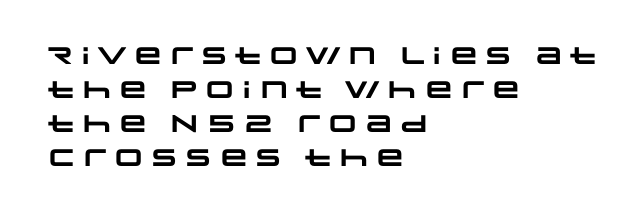
Q: Is the text bold? A: Yes.
Q: Is the text underlined? A: No.
Q: How is the paragraph aligned? A: Left-aligned.
Q: Is the spacing between letters normal or unusually wide? A: Normal.
Q: Is the spacing between lines tight, normal or loose? A: Normal.
